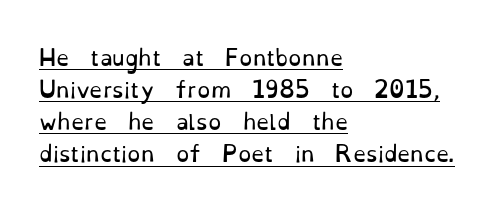
Q: Is the text bold? A: No.
Q: Is the text italic (slanted)? A: No, it is upright.
Q: Is the text underlined? A: Yes.
Q: How is the paragraph aligned? A: Left-aligned.
Q: Is the spacing between letters normal or unusually wide? A: Normal.
Q: Is the spacing between lines tight, normal or loose? A: Normal.
